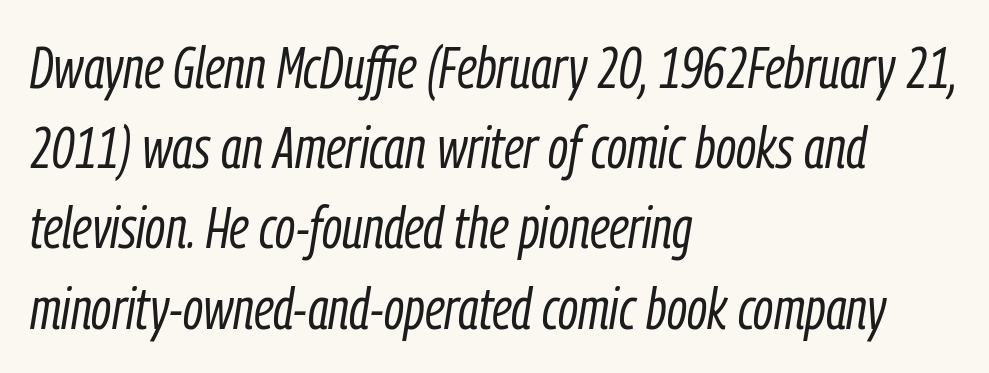
{"italic": "yes", "lean": "right", "slant_degrees": 9, "bold": "no", "weight": "light", "width": "condensed", "stroke_contrast": "low", "x_height": "medium", "monospaced": "no", "underline": "no", "align": "left", "line_spacing": "normal", "line_spacing_ratio": 1.36, "letter_spacing": "normal", "letter_spacing_em": 0.0, "glyph_px": 59}
